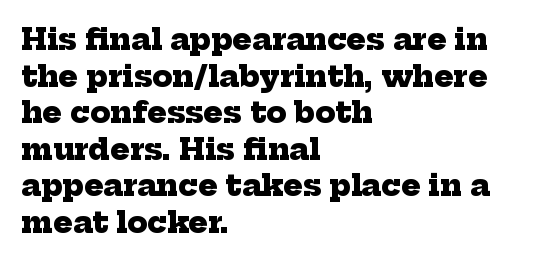
Q: Is the text bold? A: Yes.
Q: Is the typeface a serif or a sans-serif typeface? A: Serif.
Q: Is the text underlined? A: No.
Q: How is the paragraph aligned? A: Left-aligned.
Q: Is the spacing between letters normal or unusually wide? A: Normal.
Q: Is the spacing between lines tight, normal or loose? A: Normal.
Q: Width (condensed, normal, or wide)? A: Normal.
Q: Stroke contrast? A: Low.
Q: x-height? A: Medium.
Q: Monospaced? A: No.
